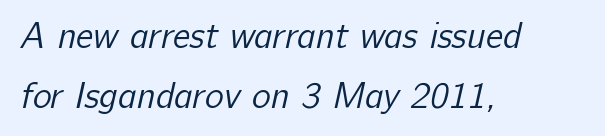
{"serif": "no", "bold": "no", "weight": "regular", "width": "normal", "stroke_contrast": "low", "x_height": "medium", "monospaced": "no", "underline": "no", "align": "left", "line_spacing": "normal", "line_spacing_ratio": 1.67, "letter_spacing": "normal", "letter_spacing_em": 0.0, "glyph_px": 36}
